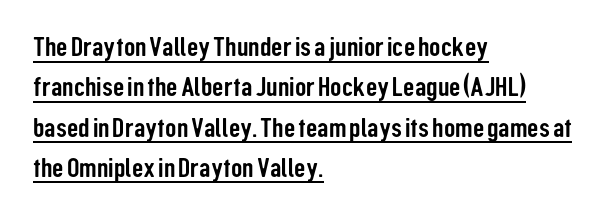
Underlining? Definitely there. A roman cut, with each character standing at attention. The rendering uses a moderate line-height, typical for paragraphs. Visually the block forms a straight wall on the left and a jagged coastline on the right. A sans-serif font was chosen for this passage.
